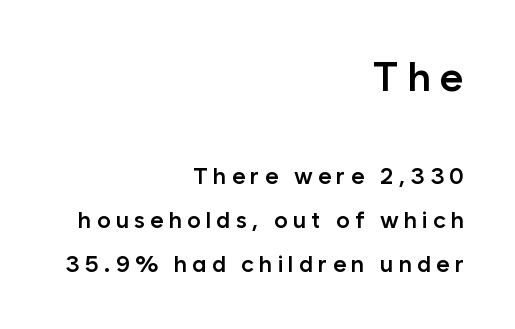
The image shows 41 px semibold sans-serif type, upright; set right-aligned, loose line spacing (1.91x), unusually wide letter spacing (+0.22 em), not underlined; the first (top) block is 1.78x larger; low stroke contrast and a medium x-height.
